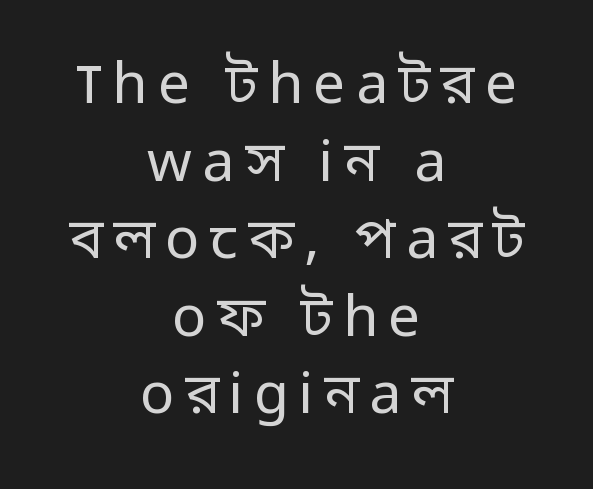
The image shows 57 px regular-weight sans-serif type, upright; set centered, normal line spacing (1.36x), not underlined; low stroke contrast and a medium x-height.
